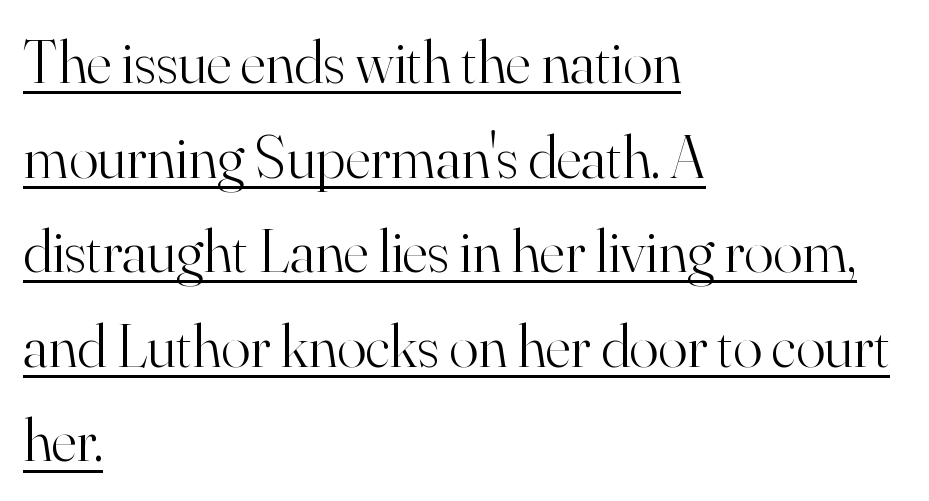
These lines are composed in type with serifs. Reading down the block, your eye returns to a fixed left position each line. Is there much room between lines? A standard amount, neither cramped nor airy. Students, observe the line beneath the letters — that is underlining. The font's upright variant was chosen for this text.
